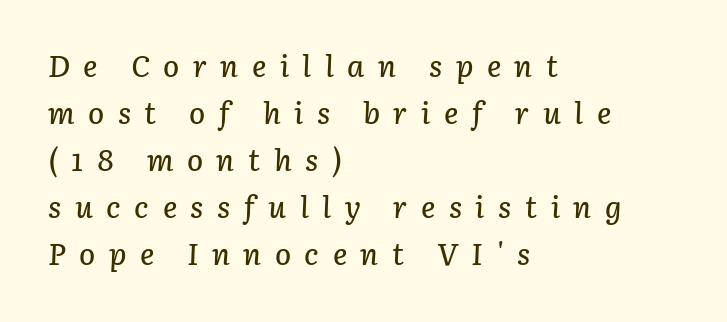
The image shows 30 px text type, italic (leaning right); set left-aligned, normal line spacing (1.57x), unusually wide letter spacing (+0.45 em), not underlined; low stroke contrast and a medium x-height.
